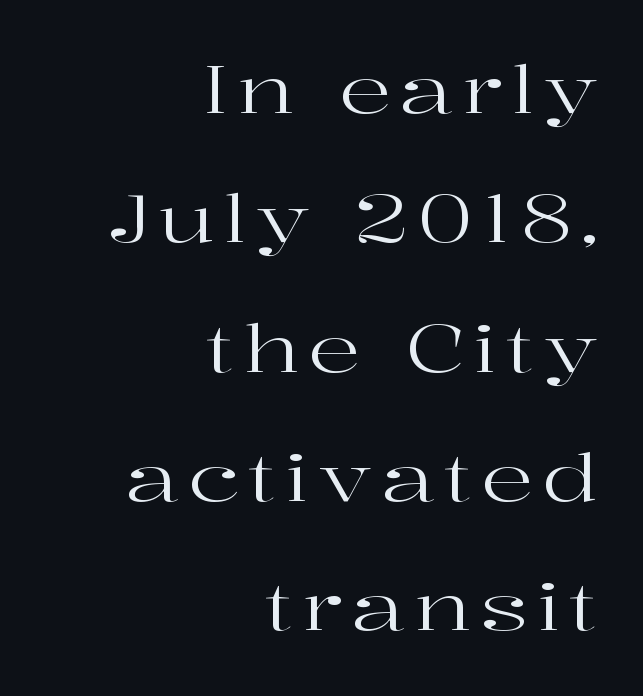
Q: Is the text bold? A: No.
Q: Is the text italic (slanted)? A: No, it is upright.
Q: Is the typeface a serif or a sans-serif typeface? A: Serif.
Q: Is the text underlined? A: No.
Q: How is the paragraph aligned? A: Right-aligned.
Q: Is the spacing between lines tight, normal or loose? A: Loose.
Q: Width (condensed, normal, or wide)? A: Wide.
Q: Stroke contrast? A: High.
Q: x-height? A: Medium.
Q: Monospaced? A: No.
